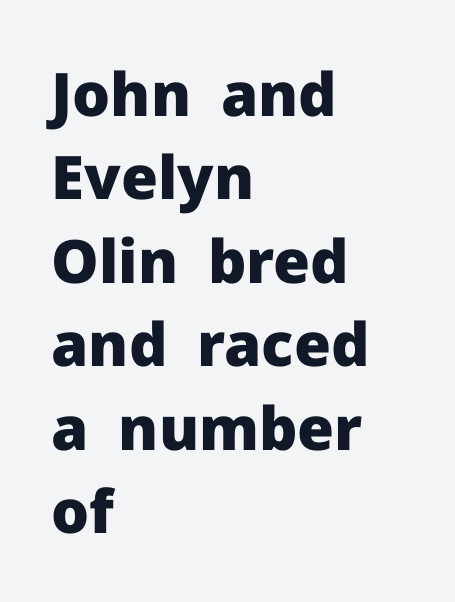
The image shows 60 px heavy sans-serif type, upright; set left-aligned, normal line spacing (1.39x), normal letter spacing, not underlined; low stroke contrast and a medium x-height.
